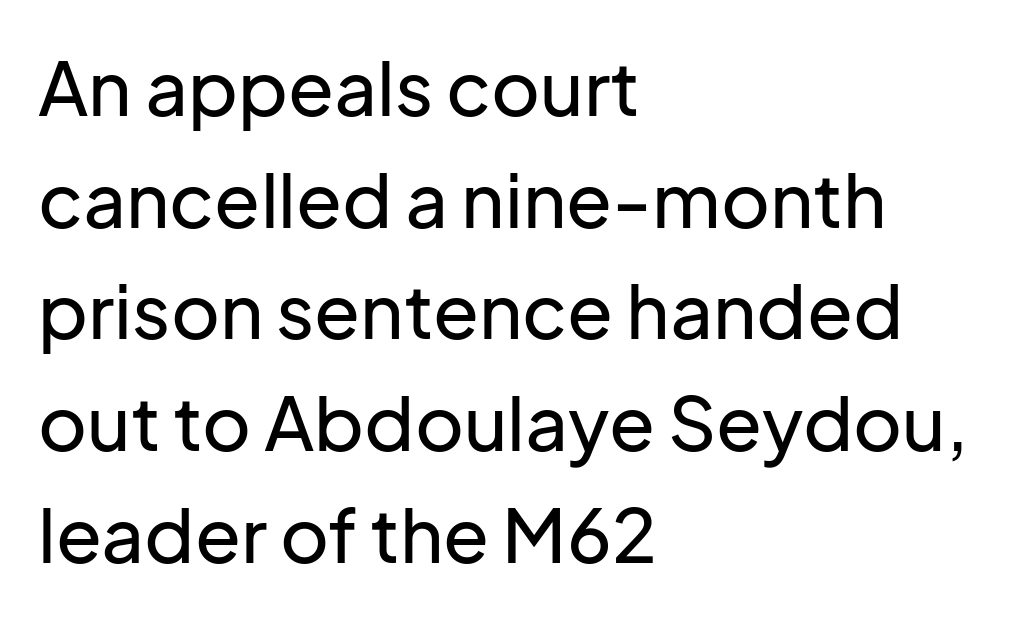
Q: Is the text italic (slanted)? A: No, it is upright.
Q: Is the typeface a serif or a sans-serif typeface? A: Sans-serif.
Q: Is the text underlined? A: No.
Q: How is the paragraph aligned? A: Left-aligned.
Q: Is the spacing between letters normal or unusually wide? A: Normal.
Q: Is the spacing between lines tight, normal or loose? A: Normal.
Q: Width (condensed, normal, or wide)? A: Normal.
Q: Stroke contrast? A: Low.
Q: x-height? A: Medium.
Q: Monospaced? A: No.
